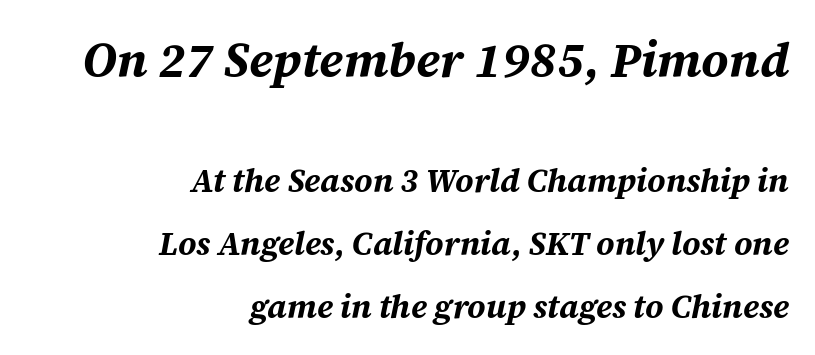
The image shows 49 px bold type, italic (leaning right); set right-aligned, loose line spacing (1.9x), normal letter spacing, not underlined; the first (top) block is 1.48x larger; medium stroke contrast and a medium x-height.
